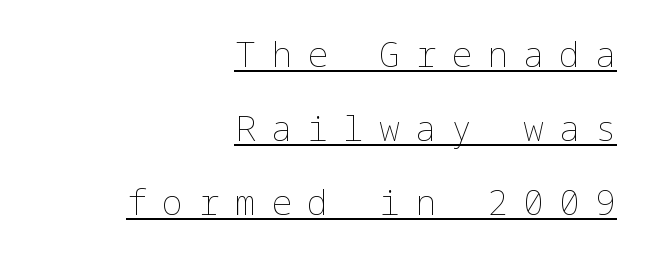
Like a heading marked for emphasis, these lines bear an underscore. Characters remain perfectly vertical along every line. Airy leading. The typesetting does not lean heavy: it is not bold.
